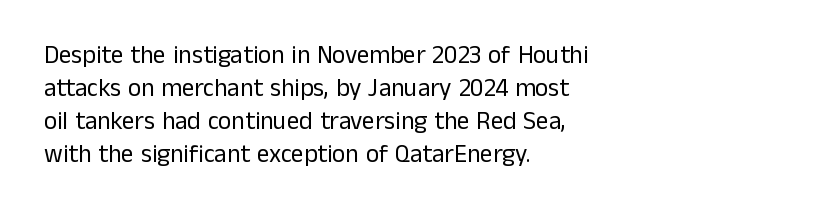
{"italic": "no", "bold": "no", "underline": "no", "align": "left", "line_spacing": "normal", "line_spacing_ratio": 1.32, "letter_spacing": "normal", "letter_spacing_em": 0.0, "glyph_px": 25}
